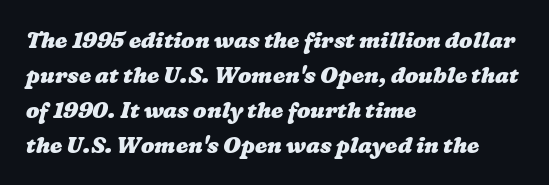
Q: Is the text bold? A: Yes.
Q: Is the text underlined? A: No.
Q: How is the paragraph aligned? A: Left-aligned.
Q: Is the spacing between letters normal or unusually wide? A: Normal.
Q: Is the spacing between lines tight, normal or loose? A: Normal.
